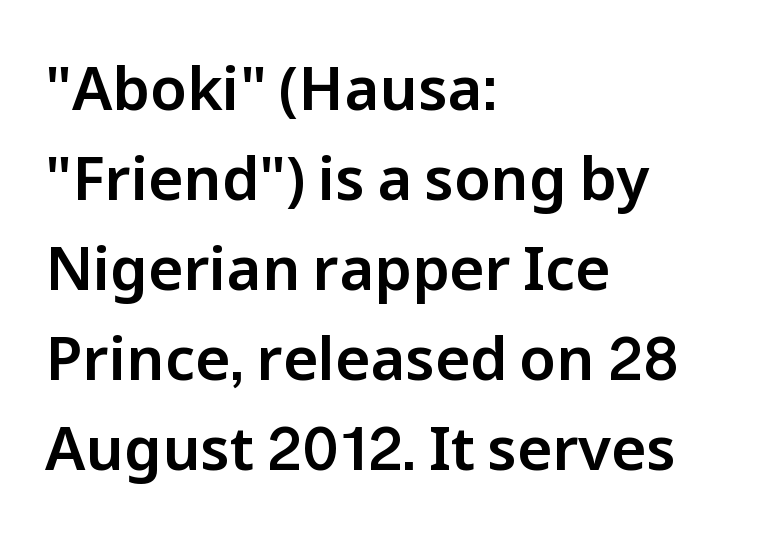
You could call the tracking neutral — neither tight nor loose. If you measured baseline to baseline, you'd find a middling distance. Check where the strokes stop: nothing finishes them off — pure sans. These lines are rendered in a variable-pitch font. Notice how the passage keeps a crisp vertical edge on the left only. The area under the type is left untouched.
